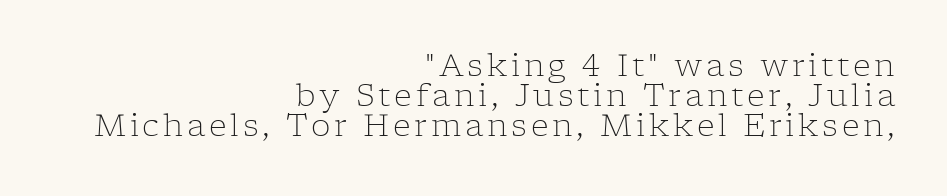
The image shows 31 px light serif type, upright; set right-aligned, tight line spacing (0.96x), not underlined; low stroke contrast and a medium x-height.
